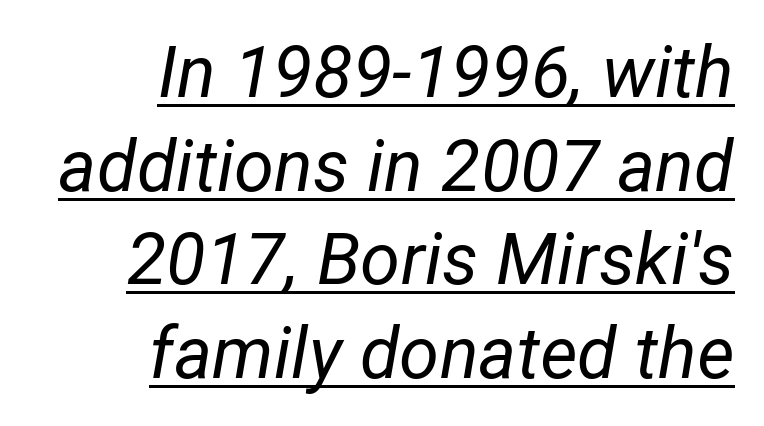
{"italic": "yes", "lean": "right", "slant_degrees": 12, "bold": "no", "weight": "regular", "width": "normal", "stroke_contrast": "low", "x_height": "medium", "monospaced": "no", "underline": "yes", "align": "right", "line_spacing": "normal", "line_spacing_ratio": 1.3, "letter_spacing": "normal", "letter_spacing_em": 0.0, "glyph_px": 72}
